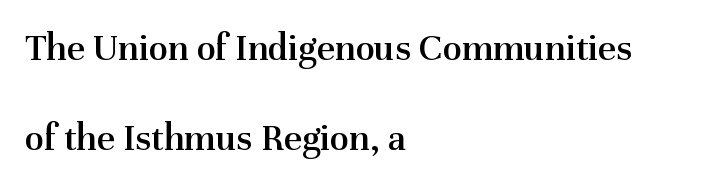
The image shows 39 px semibold serif type, upright; set left-aligned, loose line spacing (2.3x), normal letter spacing, not underlined; medium stroke contrast and a medium x-height.
